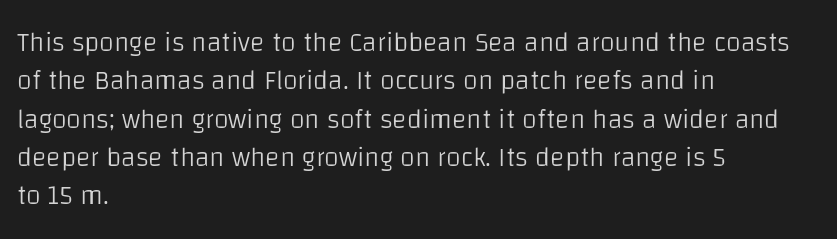
Q: Is the text bold? A: No.
Q: Is the text italic (slanted)? A: No, it is upright.
Q: Is the text underlined? A: No.
Q: How is the paragraph aligned? A: Left-aligned.
Q: Is the spacing between letters normal or unusually wide? A: Normal.
Q: Is the spacing between lines tight, normal or loose? A: Normal.
